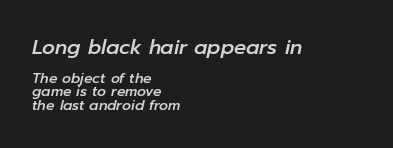
Q: Is the text italic (slanted)? A: Yes, it leans right by about 12 degrees.
Q: Is the text underlined? A: No.
Q: How is the paragraph aligned? A: Left-aligned.
Q: Is the spacing between letters normal or unusually wide? A: Normal.
Q: Is the spacing between lines tight, normal or loose? A: Tight.
Q: Which block of text is set in a larger size, the first (top) or the second (bottom)? A: The first (top) one.
